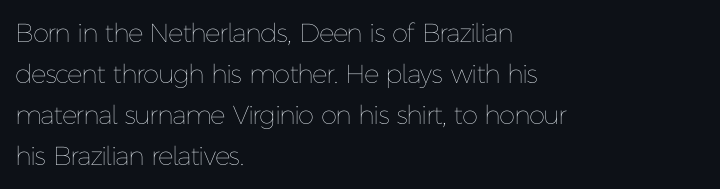
The words here are not underlined. Unbolded letterforms with no extra heft. Quick note: interline space is typical. These lines stack with their left ends in a neat column. Ordinary non-slanted type is in use. Here the glyphs are tracked normally, forming tight word shapes.
